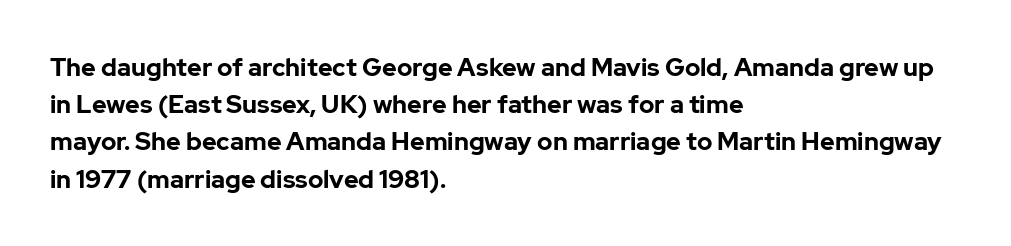
Italic: no, the glyphs are upright roman. Weight: bold. A typesetter would call this zero additional tracking. Does the copy run flush right? No — it runs flush left. In terms of leading, this rendering sits right in the middle. Quick note: underline off.
